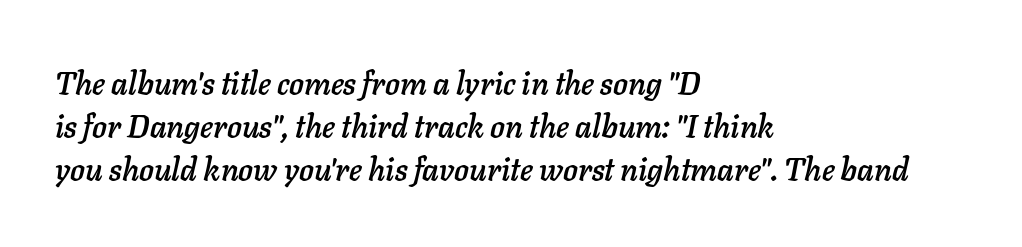
The image shows 31 px text type, italic (leaning right); set left-aligned, normal line spacing (1.39x), normal letter spacing, not underlined; low stroke contrast and a medium x-height.
